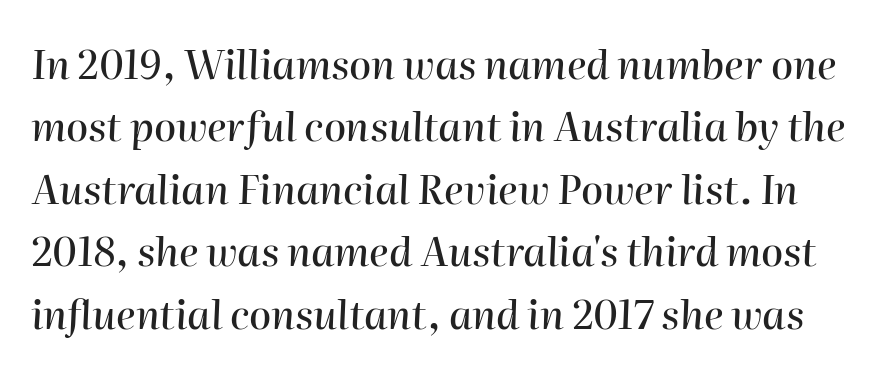
The letters are slanted; this is an italic face. Words float on clear page, feet unadorned. The space between consecutive lines is moderate. A typesetter would call this proportional, since set widths differ per character. These lines keep a tight, regular rhythm from letter to letter.
